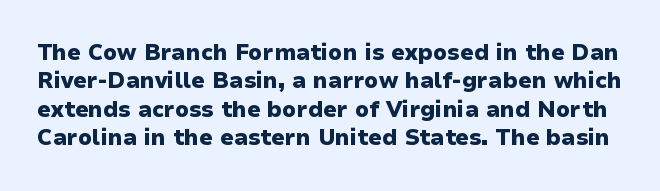
These lines keep a tight, regular rhythm from letter to letter. Vertical spacing — default. The typesetting leans heavy: a genuine bold. This is roman type, the default non-slanted kind.
